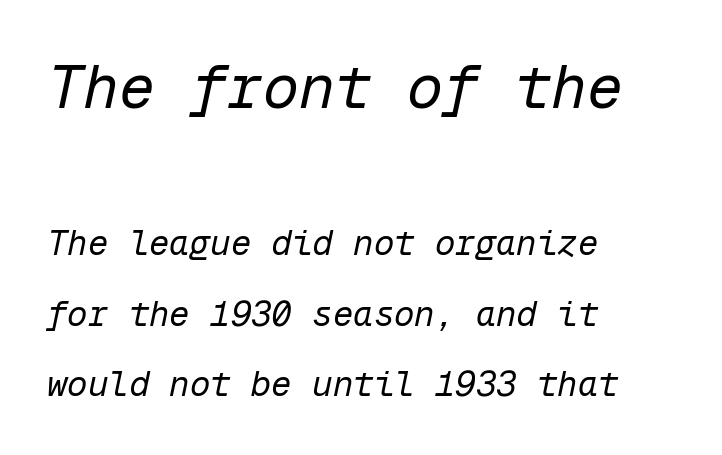
The image shows 60 px regular-weight type, italic (leaning right), monospaced; set left-aligned, loose line spacing (2.08x), normal letter spacing, not underlined; the first (top) block is 1.76x larger; low stroke contrast and a medium x-height.
